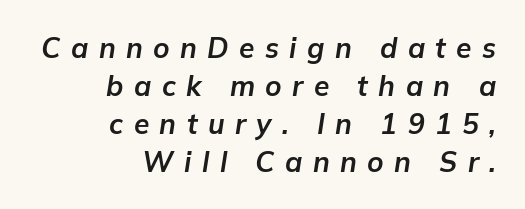
Compared with typical body copy, the letter spacing here is much looser. Quick note: underline off. Posture: slanted. A typesetter would call this proportional, since set widths differ per character. This sample keeps an unexceptional amount of space between lines. Weight check: bold — yes, fully.
